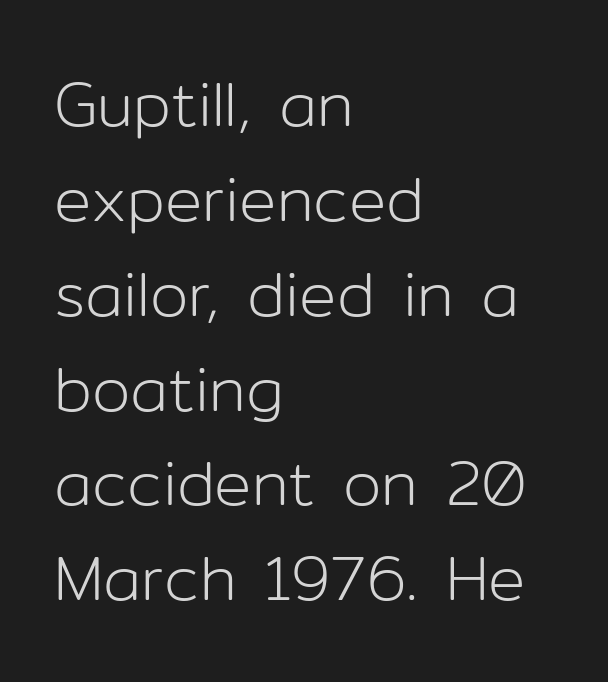
The image shows 62 px light sans-serif type, upright; set left-aligned, normal line spacing (1.53x), normal letter spacing, not underlined; low stroke contrast and a medium x-height.
